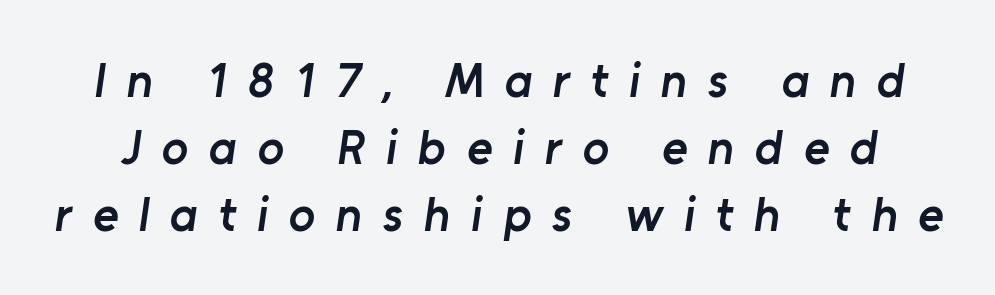
The image shows 49 px semibold sans-serif type; set normal line spacing (1.37x), unusually wide letter spacing (+0.42 em), not underlined; low stroke contrast and a medium x-height.
